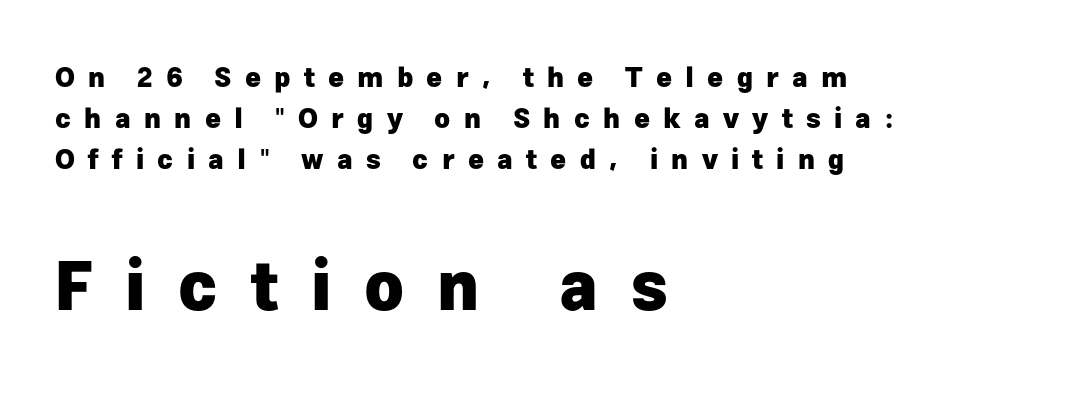
The image shows 67 px heavy sans-serif type, upright; set left-aligned, normal line spacing (1.51x), unusually wide letter spacing (+0.49 em), not underlined; the second (bottom) block is 2.48x larger; low stroke contrast and a medium x-height.
